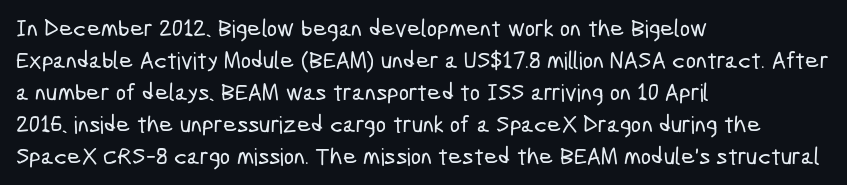
Q: Is the text underlined? A: No.
Q: How is the paragraph aligned? A: Left-aligned.
Q: Is the spacing between letters normal or unusually wide? A: Normal.
Q: Is the spacing between lines tight, normal or loose? A: Normal.
